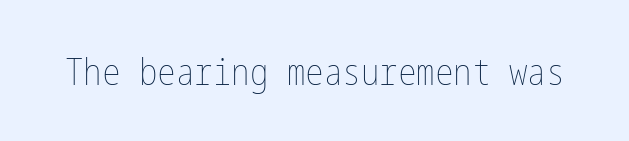
Check under the words: just untouched page. Nope, not italic — everything's standing straight. The horizontal fit of the characters is conventional and even. Stems and bowls with no extra thickness — not bold.
